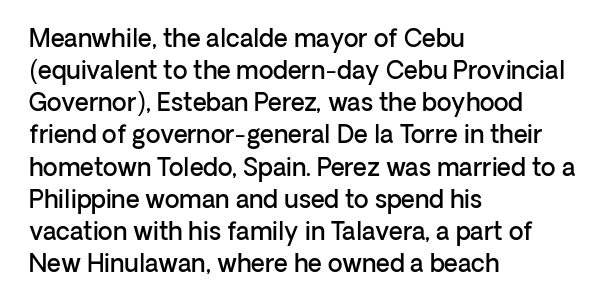
The image shows 24 px text type, upright; set left-aligned, normal line spacing (1.34x), normal letter spacing, not underlined.
